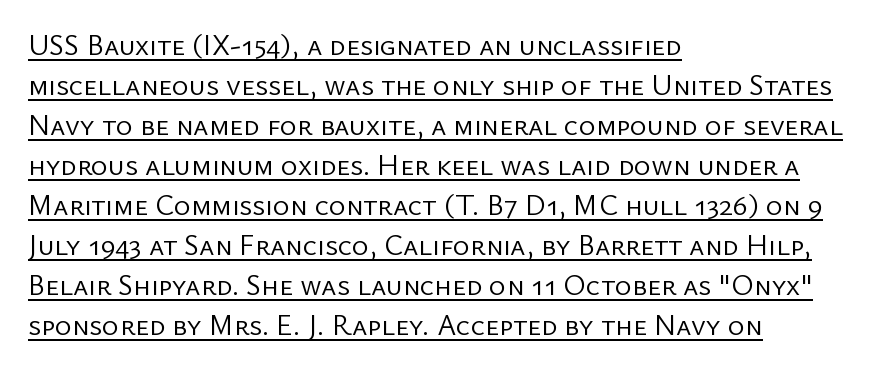
The image shows 29 px regular-weight sans-serif type, upright; set left-aligned, normal line spacing (1.38x), normal letter spacing, underlined; low stroke contrast and a medium x-height.
